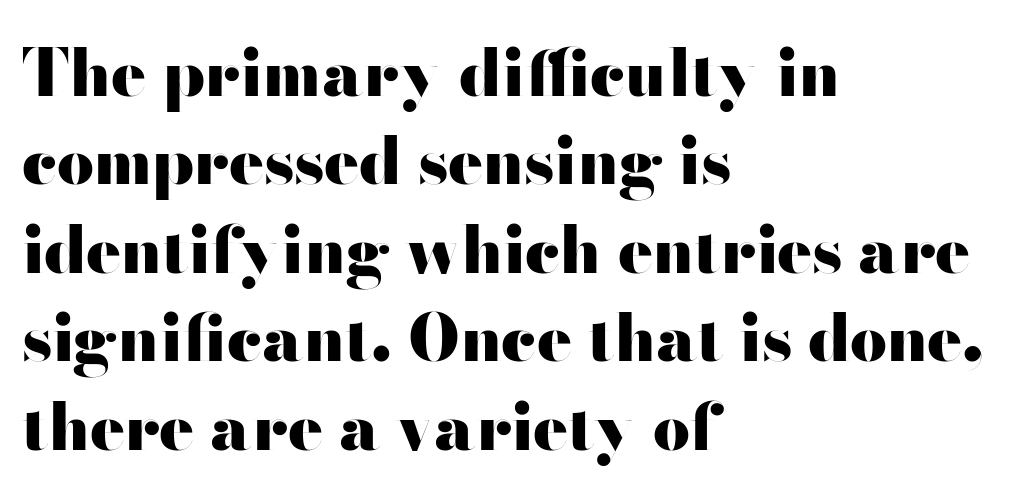
Q: Is the text bold? A: Yes.
Q: Is the text italic (slanted)? A: No, it is upright.
Q: Is the typeface a serif or a sans-serif typeface? A: Sans-serif.
Q: Is the text underlined? A: No.
Q: How is the paragraph aligned? A: Left-aligned.
Q: Is the spacing between letters normal or unusually wide? A: Normal.
Q: Is the spacing between lines tight, normal or loose? A: Normal.
Q: Width (condensed, normal, or wide)? A: Wide.
Q: Stroke contrast? A: High.
Q: x-height? A: Small.
Q: Monospaced? A: No.
